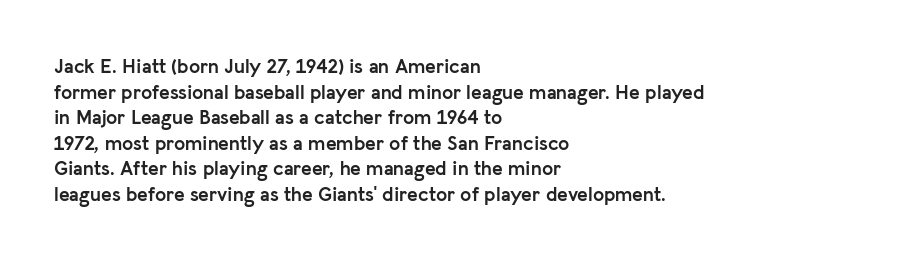
The letters stand straight up with perfectly vertical stems. The space directly below the letters is spotless. Letter spacing: default. Bold? Absolutely — the strokes are thick and heavy. The leading is moderate, giving the passage an even texture. The lines in this sample share a left origin and differ only in where they stop.
